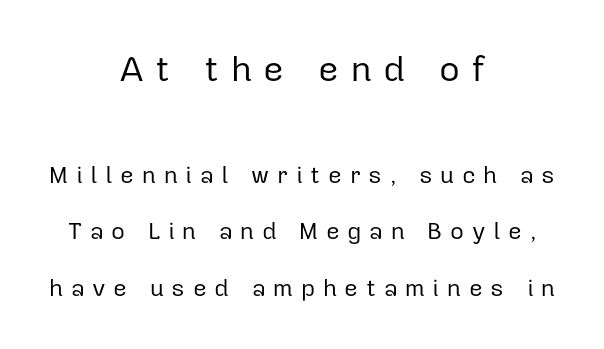
Both edges are ragged and mirror each other, which tells us the setting is centered. Each stroke keeps to a modest, everyday thickness or less. The foot of each line stays bare and open. Note the varied advance widths — an 'i' is clearly narrower than an 'm'. Designer's note — italics off, roman on.
